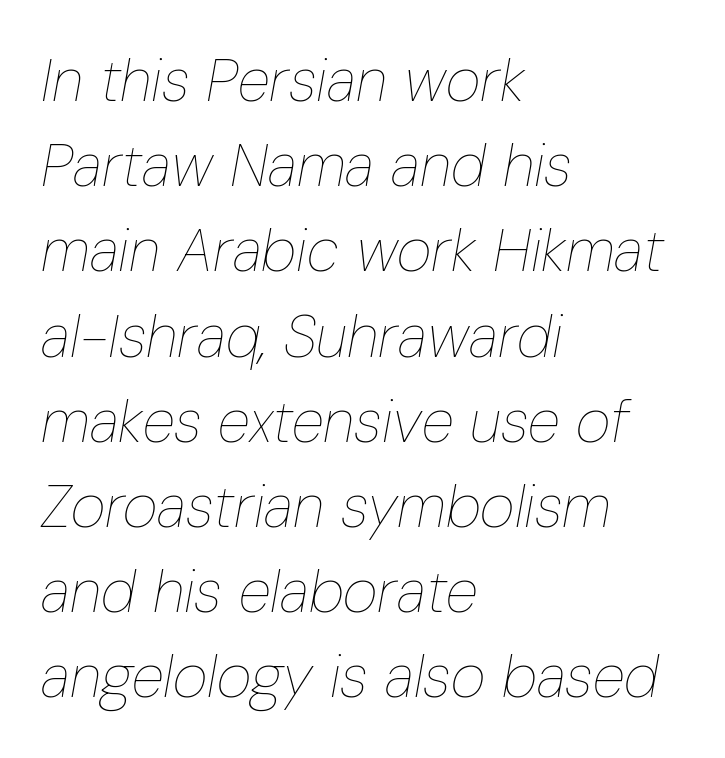
Q: Is the text bold? A: No.
Q: Is the text italic (slanted)? A: Yes, it leans right by about 10 degrees.
Q: Is the text underlined? A: No.
Q: How is the paragraph aligned? A: Left-aligned.
Q: Is the spacing between letters normal or unusually wide? A: Normal.
Q: Is the spacing between lines tight, normal or loose? A: Normal.
Q: Width (condensed, normal, or wide)? A: Condensed.
Q: Stroke contrast? A: Low.
Q: x-height? A: Medium.
Q: Monospaced? A: No.
